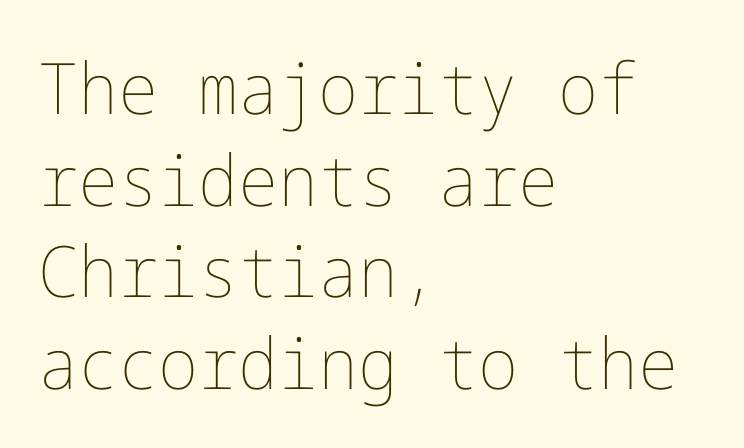
How would I describe the line gaps? Plain and ordinary. The zone under the glyphs is completely vacant. Students, note that the glyphs here touch the page at normal intervals. The letterforms sit at book weight or below. The lettering holds an erect, upright posture throughout.
